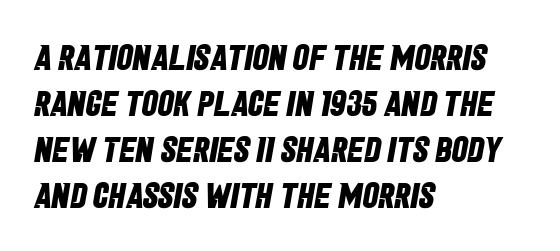
{"serif": "no", "bold": "yes", "weight": "bold", "width": "condensed", "stroke_contrast": "low", "x_height": "large", "monospaced": "no", "underline": "no", "align": "left", "line_spacing": "normal", "line_spacing_ratio": 1.28, "letter_spacing": "normal", "letter_spacing_em": 0.0, "glyph_px": 36}
